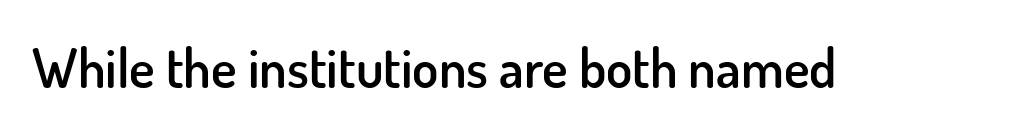
{"serif": "no", "italic": "no", "bold": "semi", "weight": "semibold", "width": "normal", "stroke_contrast": "low", "x_height": "small", "monospaced": "no", "underline": "no", "letter_spacing": "normal", "letter_spacing_em": 0.0, "glyph_px": 54}
